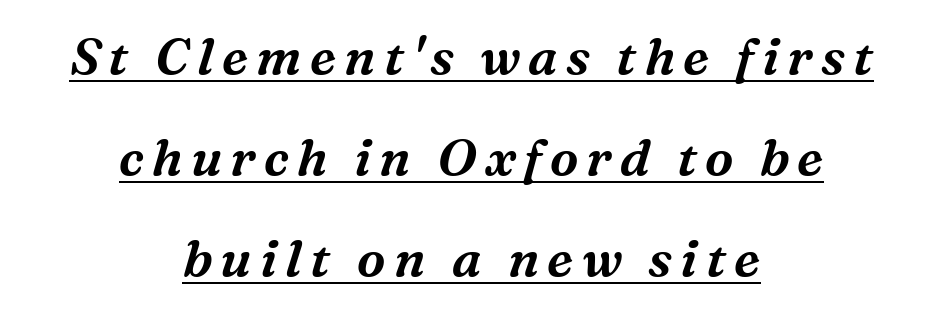
{"serif": "yes", "italic": "yes", "lean": "right", "slant_degrees": 16, "width": "normal", "stroke_contrast": "medium", "x_height": "medium", "monospaced": "no", "underline": "yes", "align": "center", "line_spacing": "loose", "line_spacing_ratio": 1.98, "glyph_px": 51}
